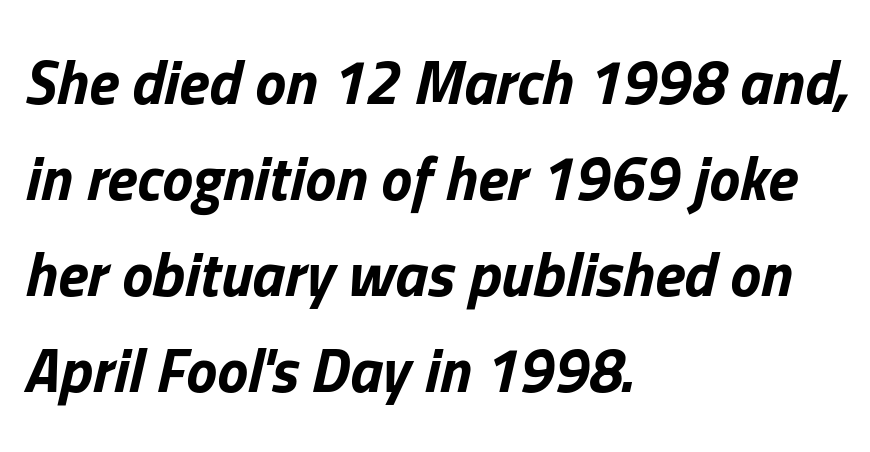
Quick note: italic. Heft: maximum for text — a bold. Proportional: the letters do not fall into vertical columns. The typesetter chose a ragged-right arrangement here. Any mark beneath the type? The region is blank.
